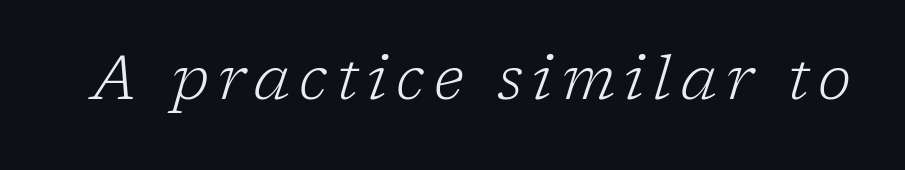
Q: Is the text bold? A: No.
Q: Is the text italic (slanted)? A: Yes, it leans right by about 17 degrees.
Q: Is the typeface a serif or a sans-serif typeface? A: Serif.
Q: Is the text underlined? A: No.
Q: Width (condensed, normal, or wide)? A: Normal.
Q: Stroke contrast? A: Low.
Q: x-height? A: Medium.
Q: Monospaced? A: No.
